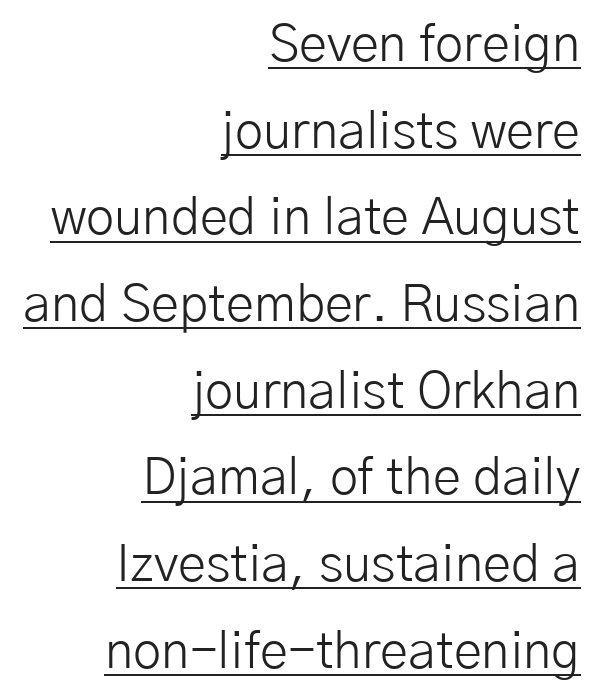
{"serif": "no", "italic": "no", "bold": "no", "weight": "light", "width": "normal", "stroke_contrast": "low", "x_height": "medium", "monospaced": "no", "underline": "yes", "align": "right", "line_spacing": "normal", "line_spacing_ratio": 1.7, "letter_spacing": "normal", "letter_spacing_em": 0.0, "glyph_px": 51}
